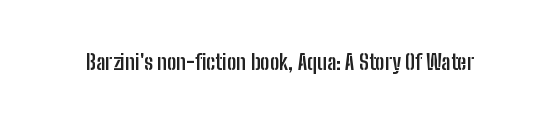
{"italic": "no", "bold": "yes", "underline": "no", "letter_spacing": "normal", "letter_spacing_em": 0.0, "glyph_px": 21}
